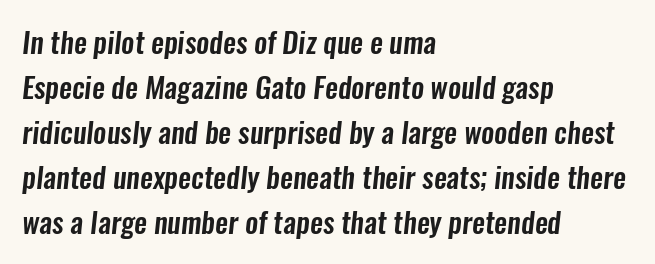
Standard letterfit; no display-style spreading of the glyphs. Every row of glyphs begins at an identical x-position on the left. Examine the stroke ends and you'll find no serifs. A typesetter would call this proportional, since set widths differ per character. These lines sit exactly where default settings would place them. Glance below the letters and you will spot only blank space.
